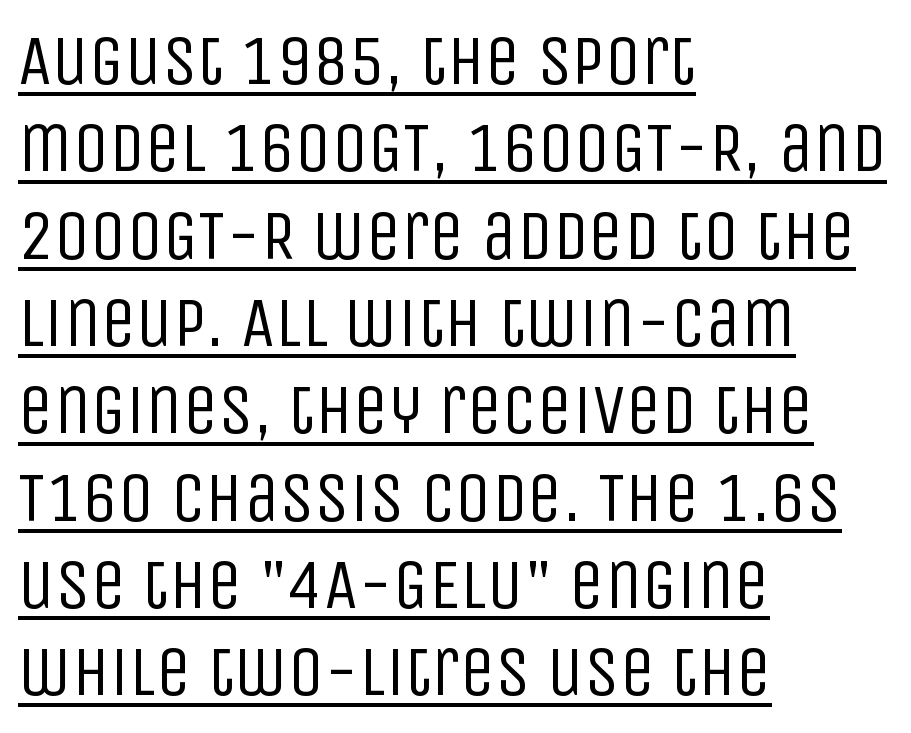
{"serif": "no", "italic": "no", "bold": "no", "weight": "regular", "width": "condensed", "stroke_contrast": "low", "x_height": "large", "monospaced": "no", "underline": "yes", "align": "left", "line_spacing_ratio": 1.23, "letter_spacing": "normal", "letter_spacing_em": 0.0, "glyph_px": 71}
